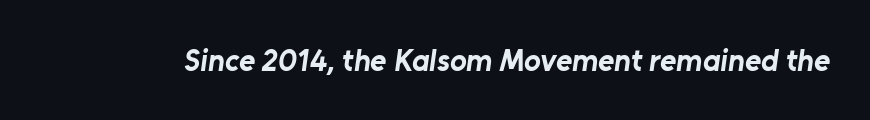
The image shows 31 px bold sans-serif type; set normal letter spacing, not underlined; low stroke contrast and a medium x-height.
